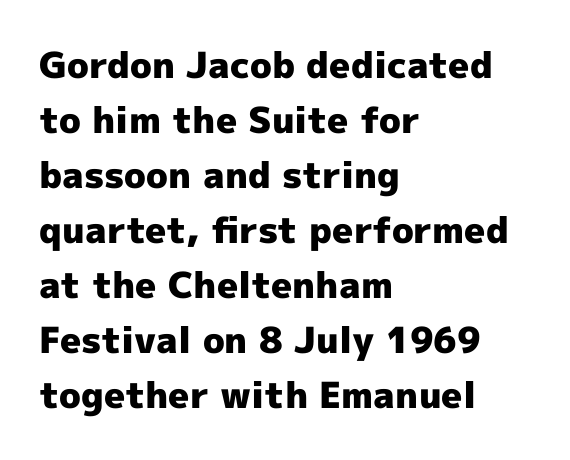
{"serif": "no", "italic": "no", "bold": "yes", "weight": "heavy", "width": "normal", "x_height": "medium", "monospaced": "no", "underline": "no", "align": "left", "line_spacing": "normal", "line_spacing_ratio": 1.53, "letter_spacing": "normal", "letter_spacing_em": 0.0, "glyph_px": 36}
